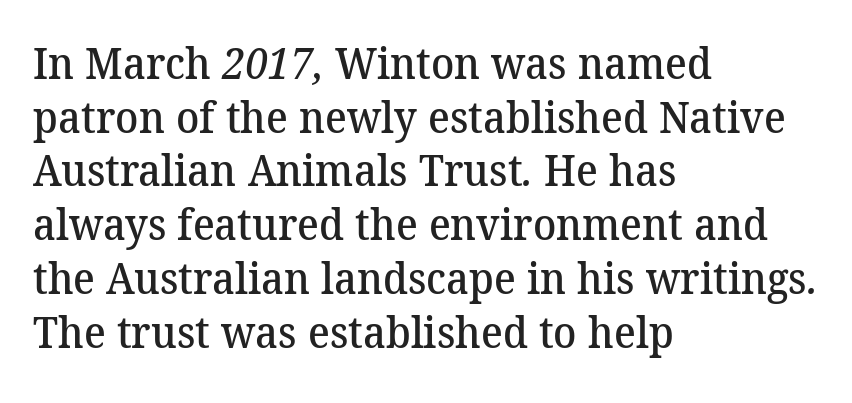
Normally led — the rows are evenly, conventionally spaced. In CSS terms this would be text-align: left. Anything drawn beneath the words? Only blank space. There is no visible air inserted between adjacent glyphs. The face used here is proportionally spaced, like ordinary book or web type. Stroke terminals: seriffed.
